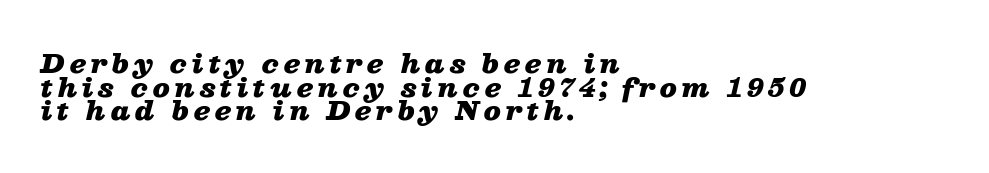
Q: Is the text bold? A: Yes.
Q: Is the text italic (slanted)? A: Yes, it leans right by about 13 degrees.
Q: Is the text underlined? A: No.
Q: How is the paragraph aligned? A: Left-aligned.
Q: Is the spacing between lines tight, normal or loose? A: Tight.
